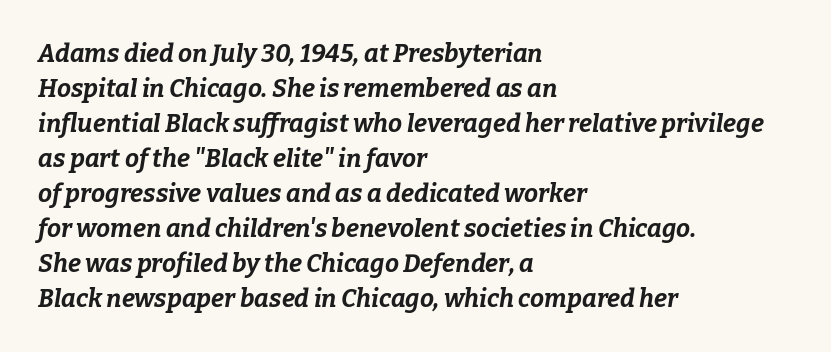
{"italic": "yes", "lean": "right", "slant_degrees": 9, "bold": "yes", "underline": "no", "align": "left", "line_spacing": "normal", "line_spacing_ratio": 1.4, "letter_spacing": "normal", "letter_spacing_em": 0.0, "glyph_px": 25}
